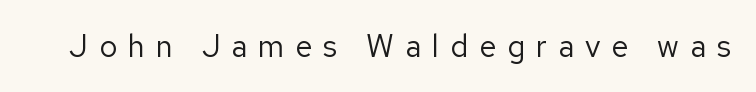
Q: Is the text bold? A: No.
Q: Is the text italic (slanted)? A: No, it is upright.
Q: Is the typeface a serif or a sans-serif typeface? A: Sans-serif.
Q: Is the text underlined? A: No.
Q: Is the spacing between letters normal or unusually wide? A: Unusually wide.
Q: Width (condensed, normal, or wide)? A: Normal.
Q: Stroke contrast? A: Low.
Q: x-height? A: Medium.
Q: Monospaced? A: No.
